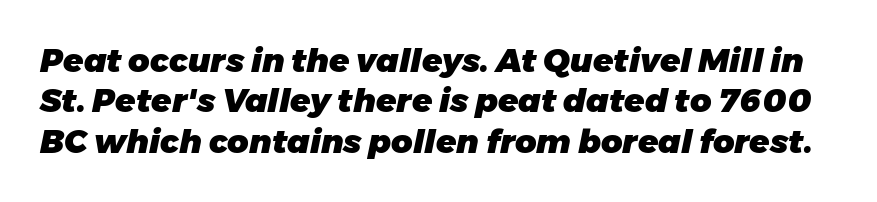
Q: Is the text bold? A: Yes.
Q: Is the text italic (slanted)? A: Yes, it leans right by about 11 degrees.
Q: Is the text underlined? A: No.
Q: Is the spacing between letters normal or unusually wide? A: Normal.
Q: Width (condensed, normal, or wide)? A: Normal.
Q: Stroke contrast? A: Low.
Q: x-height? A: Medium.
Q: Monospaced? A: No.
